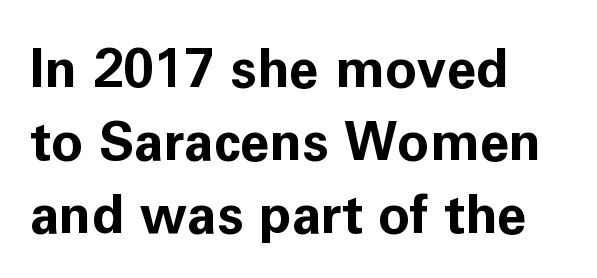
The leading is moderate, giving the passage an even texture. The passage is arranged the way most books set body copy — flush left. Any mark beneath the type? The region is blank. This sample uses an upright cut, with every glyph sitting square on the baseline. The type is set solid horizontally, with unmodified tracking. Varying glyph widths throughout — classic text-font behaviour.
